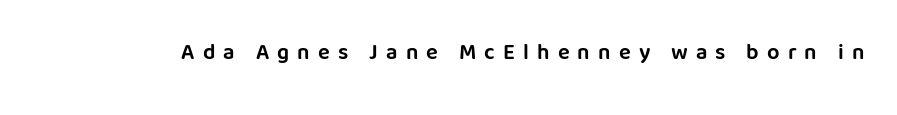
The image shows 22 px text type, upright; set unusually wide letter spacing (+0.37 em), not underlined.
